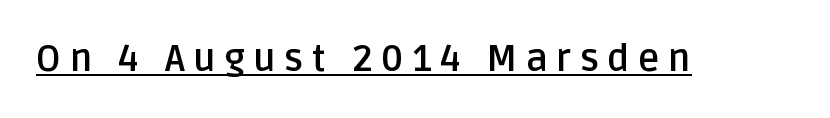
The image shows 37 px semibold sans-serif type, upright; set unusually wide letter spacing (+0.23 em), underlined; low stroke contrast and a large x-height.
